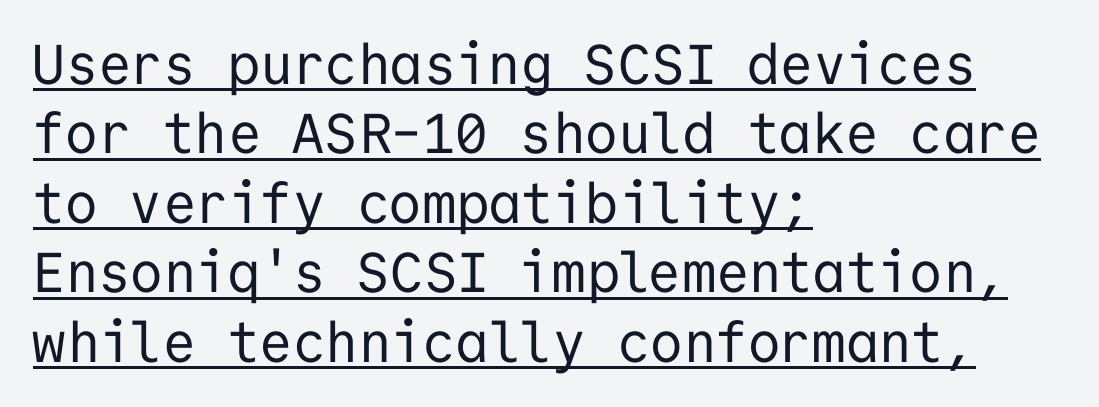
{"serif": "no", "italic": "no", "bold": "no", "weight": "regular", "width": "normal", "stroke_contrast": "low", "x_height": "medium", "monospaced": "yes", "underline": "yes", "align": "left", "line_spacing_ratio": 1.24, "letter_spacing": "normal", "letter_spacing_em": 0.0, "glyph_px": 56}
